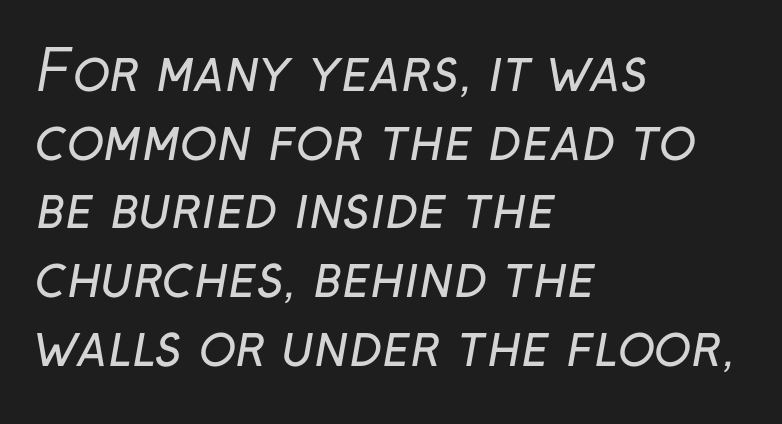
{"serif": "no", "bold": "no", "weight": "regular", "width": "normal", "stroke_contrast": "low", "x_height": "medium", "monospaced": "no", "underline": "no", "align": "left", "line_spacing": "normal", "line_spacing_ratio": 1.25, "letter_spacing": "normal", "letter_spacing_em": 0.0, "glyph_px": 55}
